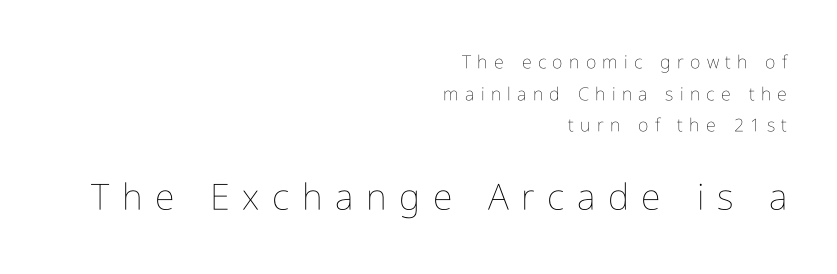
{"italic": "no", "bold": "no", "weight": "thin", "width": "condensed", "stroke_contrast": "low", "x_height": "medium", "monospaced": "no", "underline": "no", "align": "right", "line_spacing_ratio": 1.76, "letter_spacing": "wide", "letter_spacing_em": 0.35, "larger_block": "second", "size_ratio": 2.0, "glyph_px": 36}
